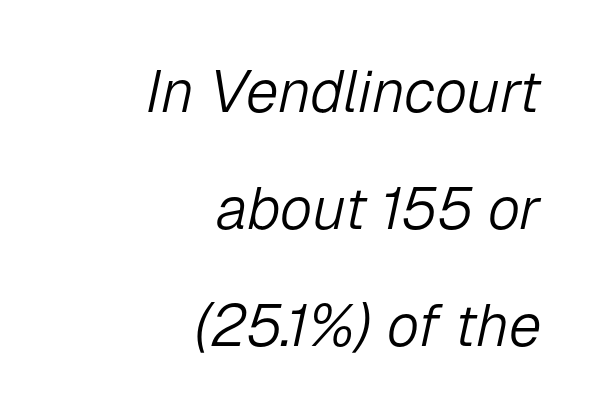
Q: Is the text bold? A: No.
Q: Is the text italic (slanted)? A: Yes, it leans right by about 12 degrees.
Q: Is the text underlined? A: No.
Q: How is the paragraph aligned? A: Right-aligned.
Q: Is the spacing between letters normal or unusually wide? A: Normal.
Q: Is the spacing between lines tight, normal or loose? A: Loose.
Q: Width (condensed, normal, or wide)? A: Normal.
Q: Stroke contrast? A: Low.
Q: x-height? A: Medium.
Q: Monospaced? A: No.
